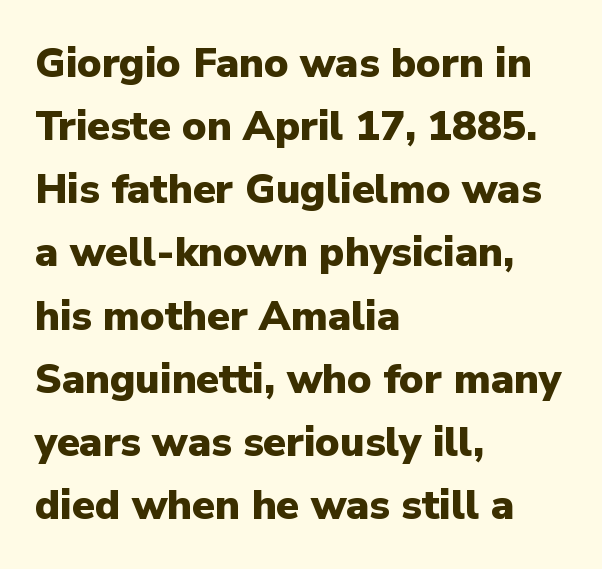
Q: Is the text bold? A: Yes.
Q: Is the text italic (slanted)? A: No, it is upright.
Q: Is the typeface a serif or a sans-serif typeface? A: Sans-serif.
Q: Is the text underlined? A: No.
Q: How is the paragraph aligned? A: Left-aligned.
Q: Is the spacing between letters normal or unusually wide? A: Normal.
Q: Is the spacing between lines tight, normal or loose? A: Normal.
Q: Width (condensed, normal, or wide)? A: Normal.
Q: Stroke contrast? A: Low.
Q: x-height? A: Medium.
Q: Monospaced? A: No.
